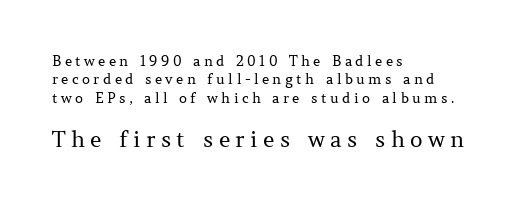
{"italic": "no", "bold": "no", "underline": "no", "align": "left", "line_spacing": "normal", "line_spacing_ratio": 1.31, "letter_spacing": "wide", "letter_spacing_em": 0.24, "larger_block": "second", "size_ratio": 1.57, "glyph_px": 22}
